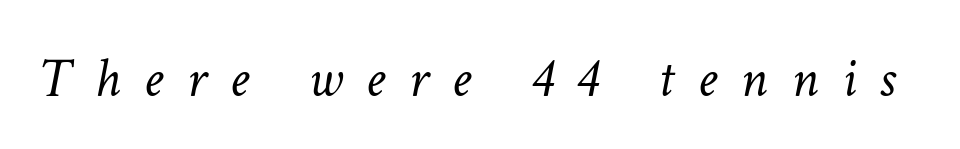
The image shows 56 px light type, italic (leaning right); set unusually wide letter spacing (+0.42 em), not underlined; low stroke contrast and a medium x-height.
